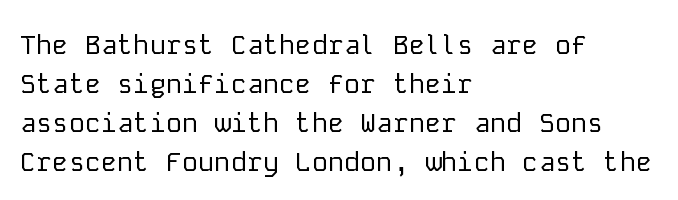
The image shows 27 px text type, upright; set left-aligned, normal line spacing (1.44x), normal letter spacing, not underlined.
